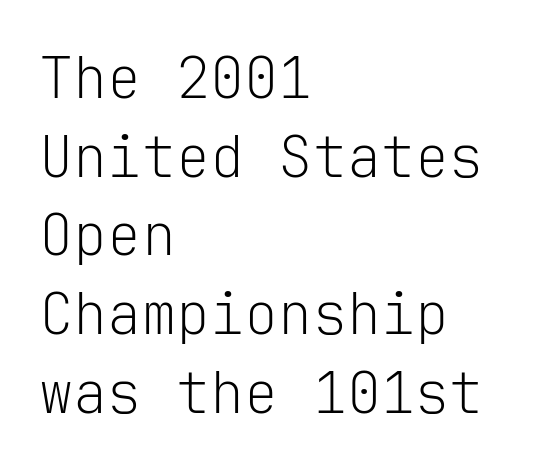
Q: Is the text bold? A: No.
Q: Is the text italic (slanted)? A: No, it is upright.
Q: Is the typeface a serif or a sans-serif typeface? A: Sans-serif.
Q: Is the text underlined? A: No.
Q: How is the paragraph aligned? A: Left-aligned.
Q: Is the spacing between letters normal or unusually wide? A: Normal.
Q: Is the spacing between lines tight, normal or loose? A: Normal.
Q: Width (condensed, normal, or wide)? A: Normal.
Q: Stroke contrast? A: Low.
Q: x-height? A: Medium.
Q: Monospaced? A: Yes.
